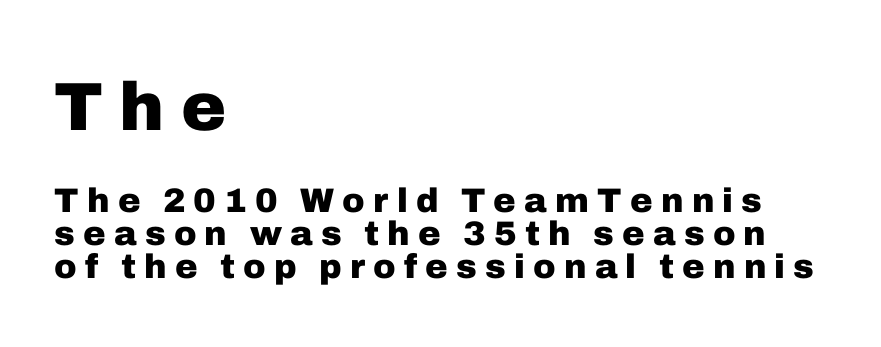
{"serif": "no", "italic": "no", "bold": "yes", "weight": "heavy", "width": "normal", "stroke_contrast": "low", "x_height": "medium", "monospaced": "no", "underline": "no", "align": "left", "line_spacing": "tight", "line_spacing_ratio": 0.97, "letter_spacing": "wide", "letter_spacing_em": 0.24, "larger_block": "first", "size_ratio": 2.0, "glyph_px": 68}
